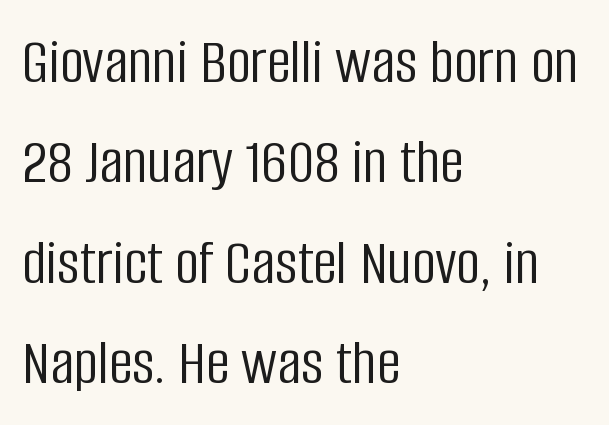
Each word holds together tightly as a unit, with standard inter-letter gaps. Are there feet on the stems? There aren't — it's a sans. A normal amount of white space separates one row of letters from the next. Is this a fixed-width face? No — the glyphs have proportional, varying widths. Quick note: not italic, upright. The characters are drawn with everyday or finer stroke widths.
